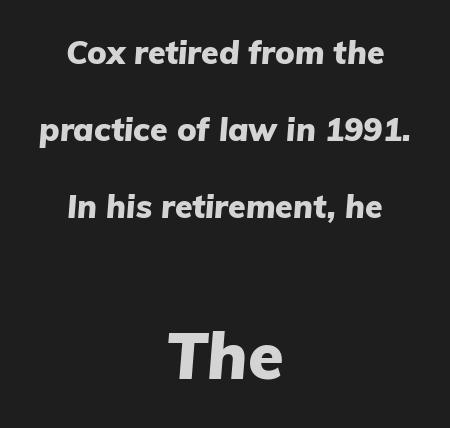
The image shows 65 px heavy type, italic (leaning right); set centered, loose line spacing (2.4x), normal letter spacing, not underlined; the second (bottom) block is 2.03x larger; low stroke contrast and a medium x-height.
